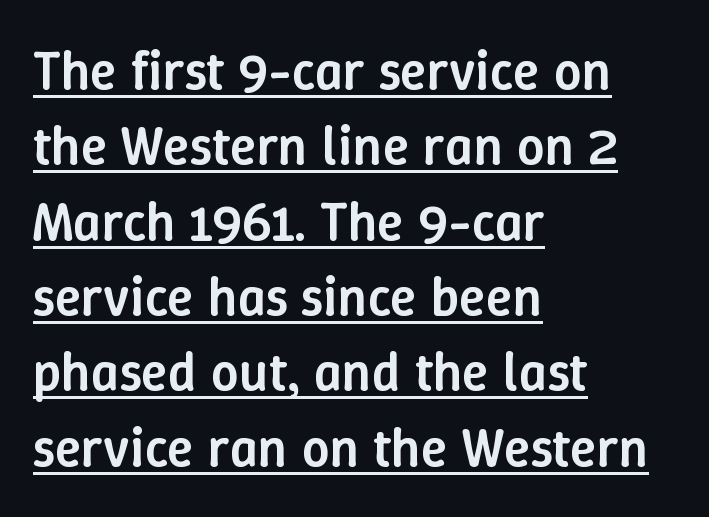
{"italic": "no", "bold": "semi", "weight": "semibold", "width": "normal", "stroke_contrast": "low", "x_height": "medium", "monospaced": "no", "underline": "yes", "align": "left", "line_spacing": "normal", "line_spacing_ratio": 1.37, "letter_spacing": "normal", "letter_spacing_em": 0.0, "glyph_px": 55}
